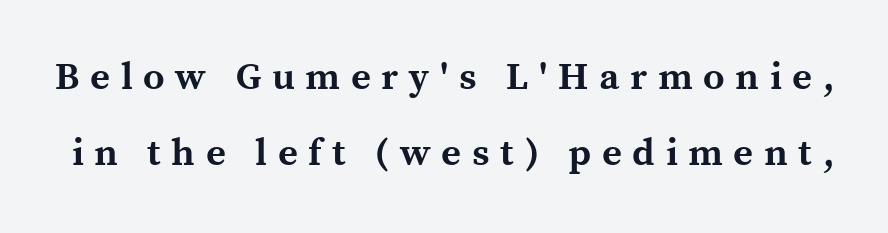
Little horizontal feet cap the strokes, marking this as serif type. Chunky letters — that's bold for sure. Loosely led — the rows are spread out. Proportional: the letters do not fall into vertical columns. Do the letters lean? They stand straight.
